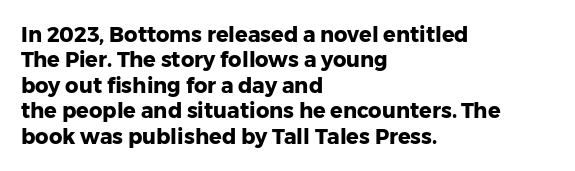
The gaps between neighbouring characters are ordinary and unremarkable. Heavy, bold letterforms. Posture: straight, roman, zero tilt. Caption: multi-line text, flush left, ragged right. Clear beneath every line of the passage.
